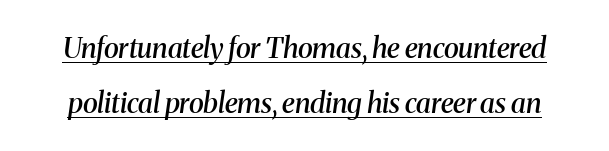
Q: Is the text bold? A: Semi-bold.
Q: Is the text italic (slanted)? A: Yes, it leans right by about 8 degrees.
Q: Is the typeface a serif or a sans-serif typeface? A: Serif.
Q: Is the text underlined? A: Yes.
Q: Is the spacing between letters normal or unusually wide? A: Normal.
Q: Is the spacing between lines tight, normal or loose? A: Loose.
Q: Width (condensed, normal, or wide)? A: Normal.
Q: Stroke contrast? A: Medium.
Q: x-height? A: Medium.
Q: Monospaced? A: No.
